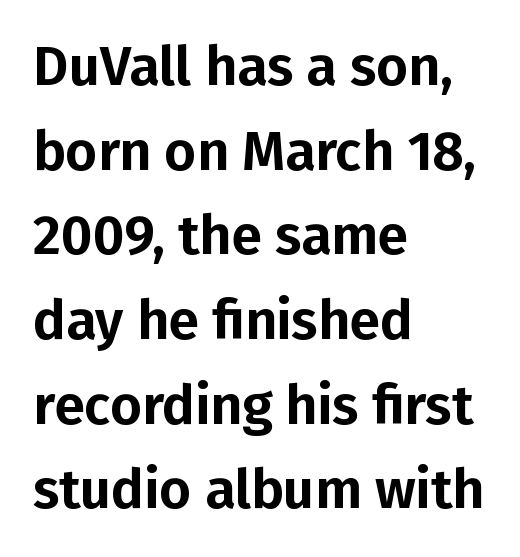
{"serif": "no", "italic": "no", "width": "normal", "stroke_contrast": "low", "x_height": "medium", "monospaced": "no", "underline": "no", "align": "left", "line_spacing": "normal", "line_spacing_ratio": 1.54, "letter_spacing": "normal", "letter_spacing_em": 0.0, "glyph_px": 55}
